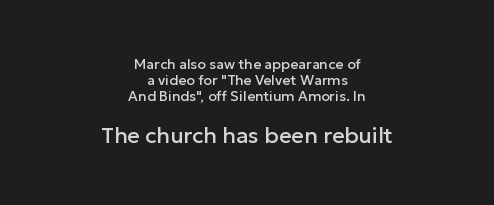
The lines in this sample share a center point and differ in where they start and stop. Posture: vertical. You could barely slide anything between these rows. The glyphs are unaccompanied by any horizontal stroke below them. Standard letterfit; no display-style spreading of the glyphs.
